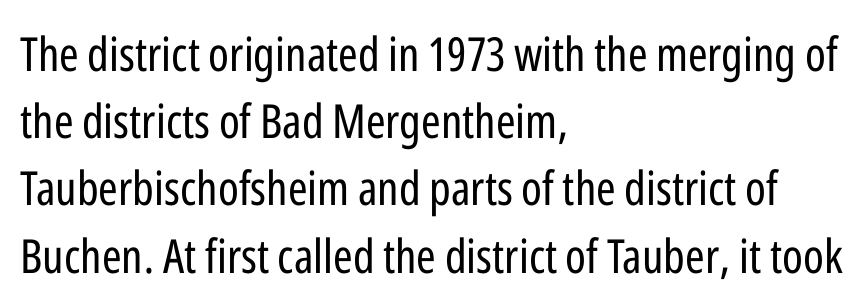
The image shows 47 px regular-weight, condensed sans-serif type, upright; set left-aligned, normal line spacing (1.43x), normal letter spacing, not underlined; low stroke contrast and a medium x-height.
